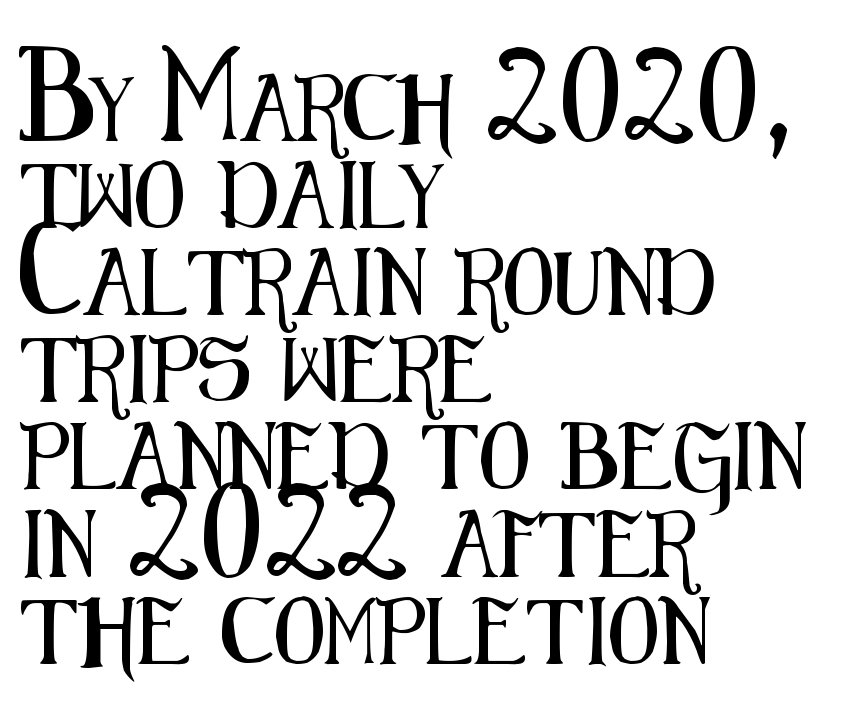
The image shows 66 px condensed type, upright; set left-aligned, normal line spacing (1.32x), normal letter spacing, not underlined; medium stroke contrast and a medium x-height.
